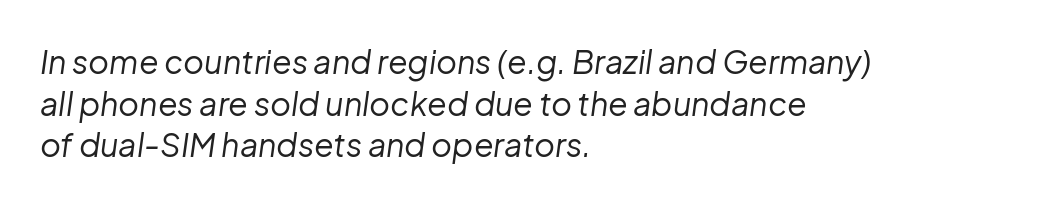
Tracking value appears to be zero — textbook default spacing. If you drew a line through each stem, it would be angled. A typesetter would call this leading conventional body-copy spacing. The passage shown is typed in a proportional face where columns would drift. Short and long lines alike share a common starting point at left.
